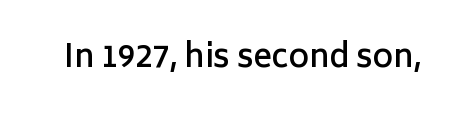
The space directly below the letters is spotless. The letters advance in unequal steps, a hallmark of proportional type. Look at the stroke-to-counter ratio: somewhat heavy, a semibold. Glyph-to-glyph distance matches everyday printed text.
